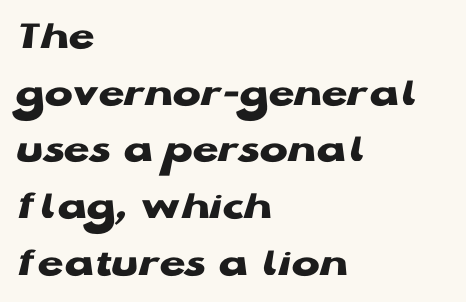
The passage shown is not underscored anywhere. Weight: bold. This block has exactly the height ordinary leading produces. Character widths vary here, with narrow letters taking less room than wide ones.
